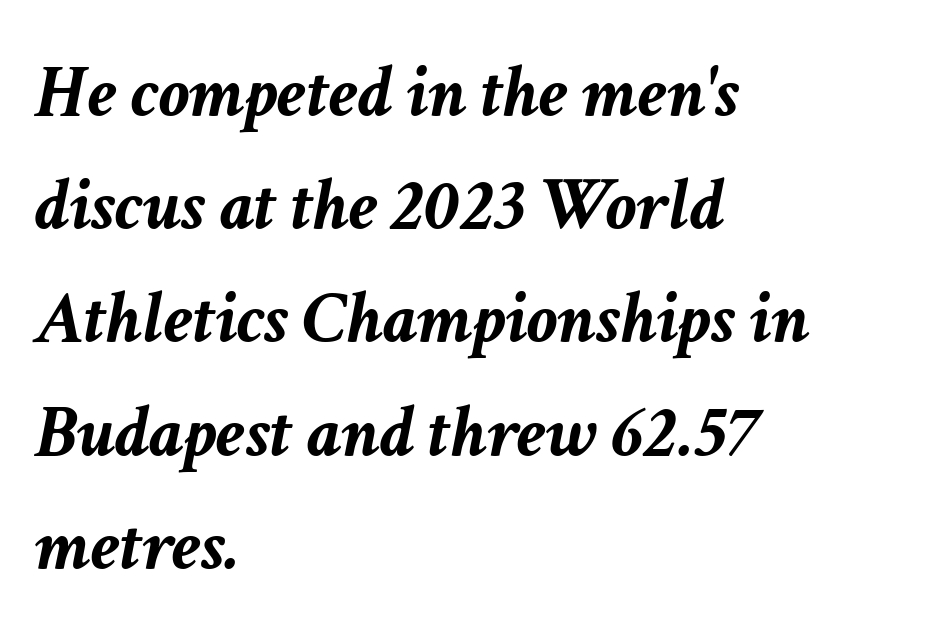
The image shows 76 px semibold type, italic (leaning right); set left-aligned, normal line spacing (1.49x), normal letter spacing, not underlined; low stroke contrast and a medium x-height.
